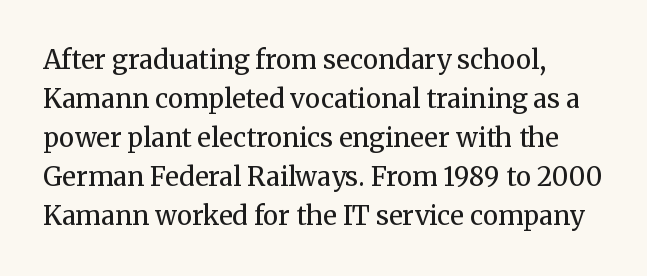
The image shows 26 px text type, upright; set left-aligned, normal line spacing (1.5x), normal letter spacing, not underlined.
